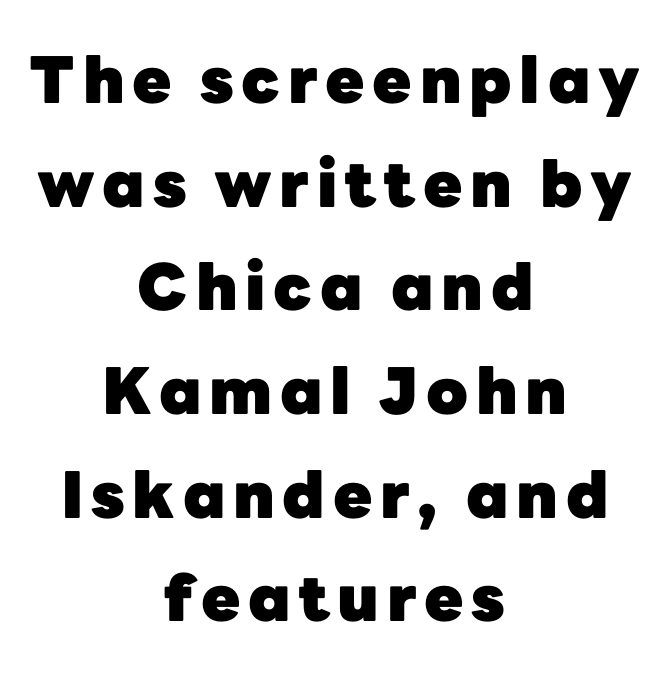
In terms of weight, the rendering is a true, heavy bold. Decoration check: the copy has no underline. Check where the strokes stop: nothing finishes them off — pure sans. Character widths vary here, with narrow letters taking less room than wide ones. The vertical gap from one line to the next is medium.
